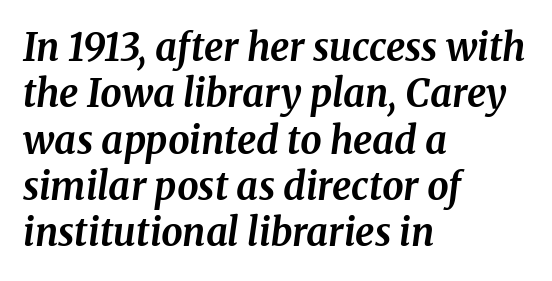
Does the weight exceed regular? Yes, all the way to bold. The typography opts for an oblique posture over an upright one. Rule under the text: the space is simply empty. Here the designer chose a conventional face with non-uniform glyph widths. Default kerning and tracking; the words read as compact shapes. These lines stack with their left ends in a neat column.
